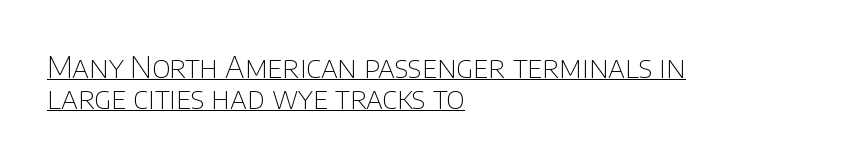
Q: Is the text bold? A: No.
Q: Is the text italic (slanted)? A: No, it is upright.
Q: Is the typeface a serif or a sans-serif typeface? A: Sans-serif.
Q: Is the text underlined? A: Yes.
Q: How is the paragraph aligned? A: Left-aligned.
Q: Is the spacing between letters normal or unusually wide? A: Normal.
Q: Is the spacing between lines tight, normal or loose? A: Tight.
Q: Width (condensed, normal, or wide)? A: Normal.
Q: Stroke contrast? A: Low.
Q: x-height? A: Large.
Q: Monospaced? A: No.
